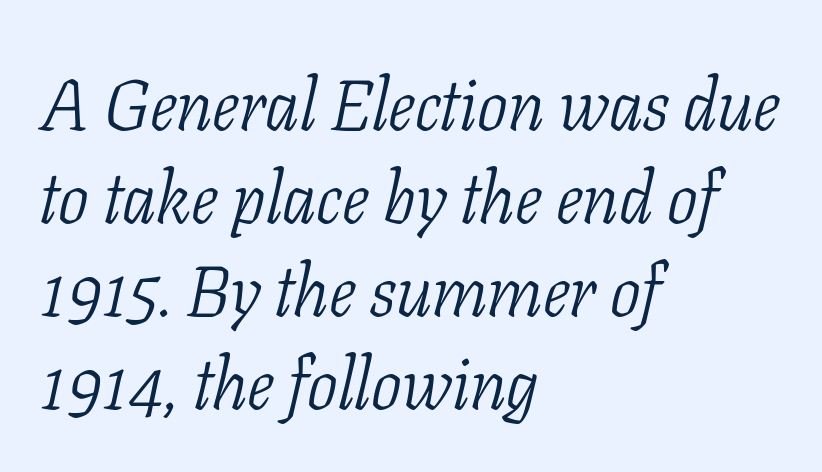
The space between consecutive lines is moderate. Nothing unusual about the tracking: characters are spaced as the font intends. Is the type slanted? Yes — the strokes lean at a clear angle. Check where the strokes stop: tiny serifs finish them off. This sample is left-justified, so line endings fall wherever the words run out. Glance below the letters and you will spot only blank space.
